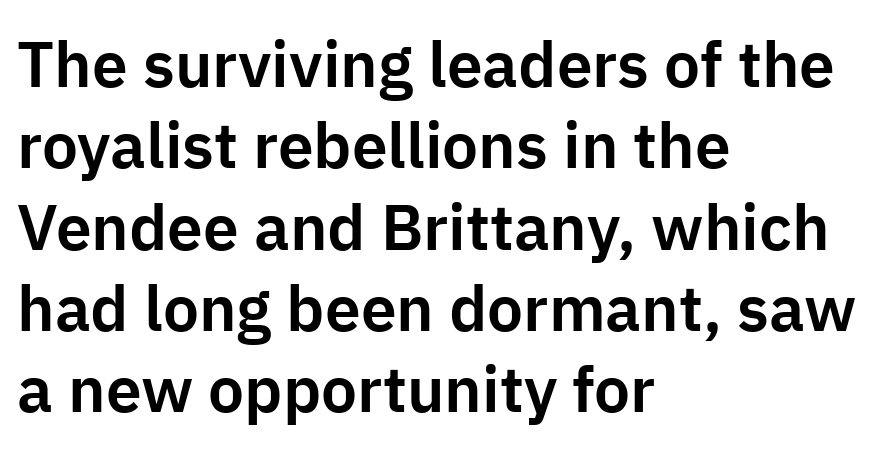
Q: Is the text italic (slanted)? A: No, it is upright.
Q: Is the typeface a serif or a sans-serif typeface? A: Sans-serif.
Q: Is the text underlined? A: No.
Q: How is the paragraph aligned? A: Left-aligned.
Q: Is the spacing between letters normal or unusually wide? A: Normal.
Q: Is the spacing between lines tight, normal or loose? A: Normal.
Q: Width (condensed, normal, or wide)? A: Normal.
Q: Stroke contrast? A: Low.
Q: x-height? A: Medium.
Q: Monospaced? A: No.
